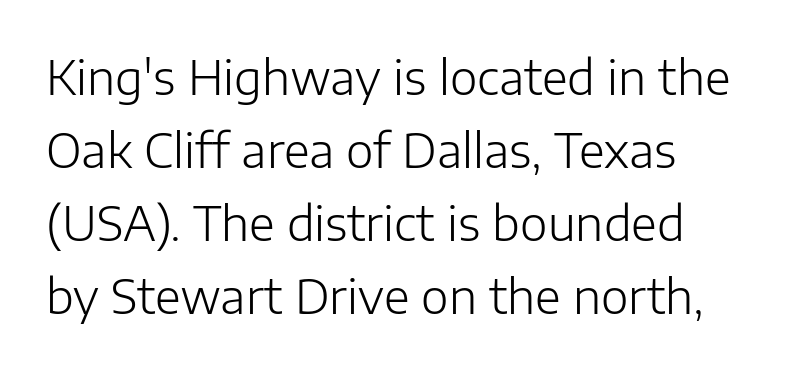
No extra ink here — the face is not bold. The face used here is rendered with its standard letterfit. A typesetter would call this leading conventional body-copy spacing. Observe the absence of serifs on each vertical stroke in this sample.
